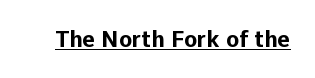
The face used here is rendered with its standard letterfit. These lines were composed using upright roman letters. Strokes here are thick enough to call this a true bold. Is there an underline? Yes — a line sits under the letters.
